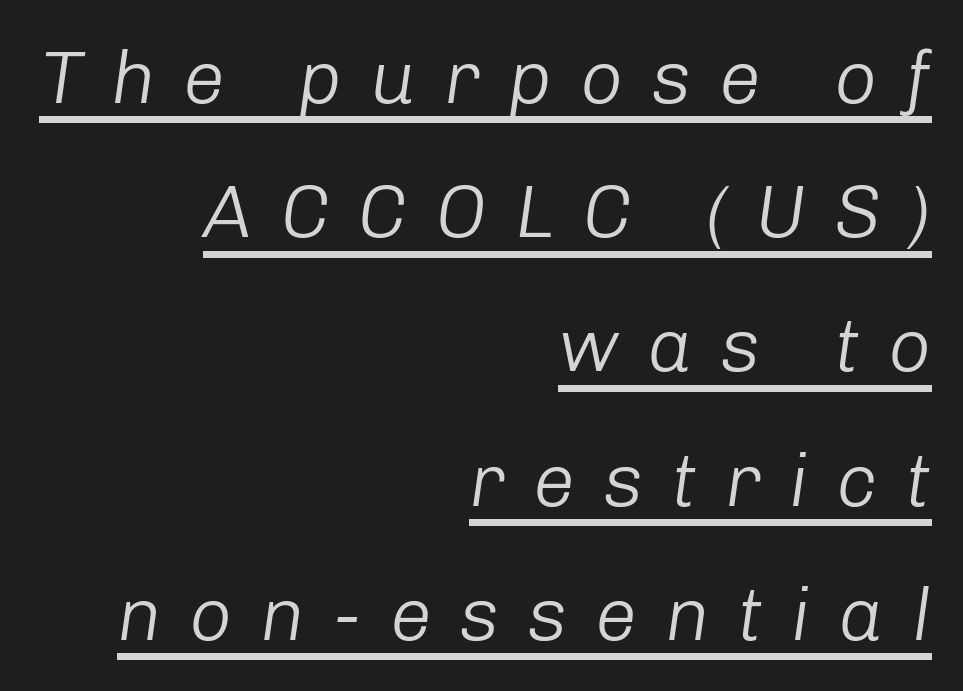
The image shows 75 px light type, italic (leaning right); set right-aligned, line spacing 1.79x, unusually wide letter spacing (+0.37 em), underlined; low stroke contrast and a medium x-height.
